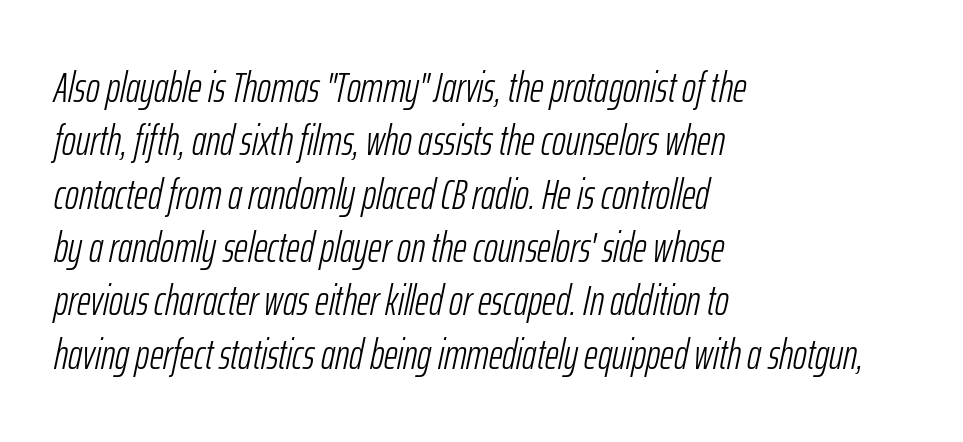
The image shows 42 px light, condensed type, italic (leaning right); set left-aligned, normal line spacing (1.27x), normal letter spacing, not underlined; low stroke contrast and a medium x-height.
